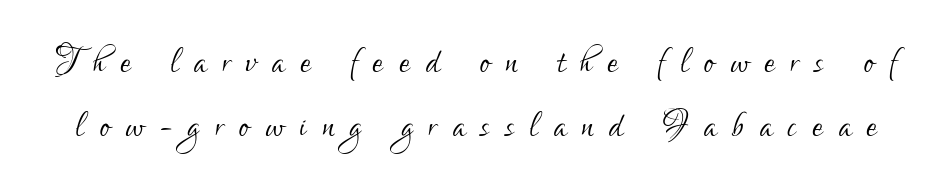
Nobody drew a line under any word here. The letters advance in unequal steps, a hallmark of proportional type. No feet cap the strokes, marking this as sans-serif type.
